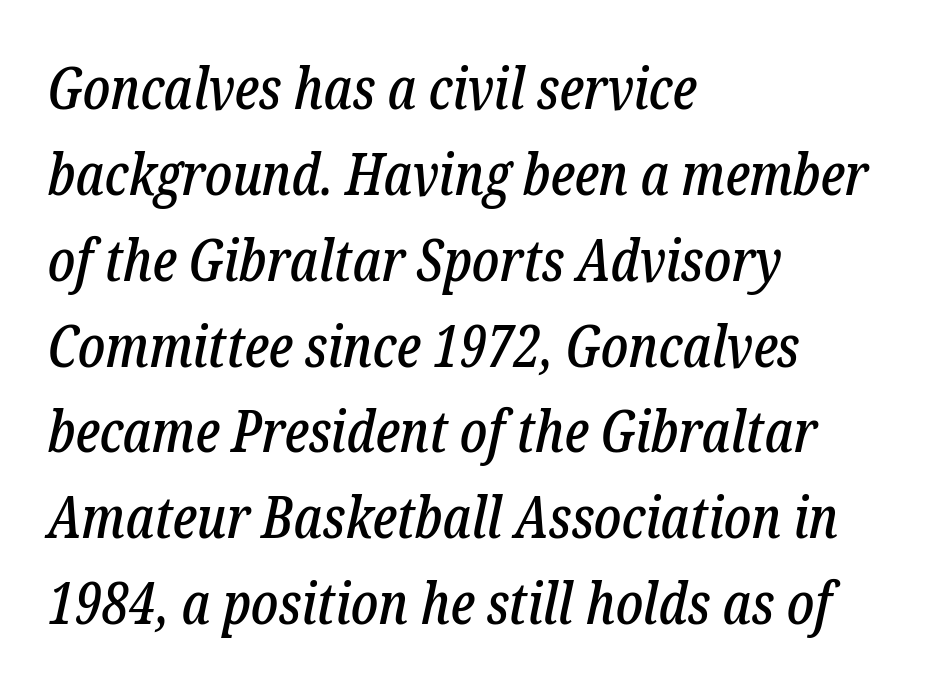
A serif font was chosen for this passage. This sample is left-justified, so line endings fall wherever the words run out. Letter spacing: default. Varying glyph widths throughout — classic text-font behaviour. Descender tails drop into unmarked territory. If you measured baseline to baseline, you'd find a middling distance.
